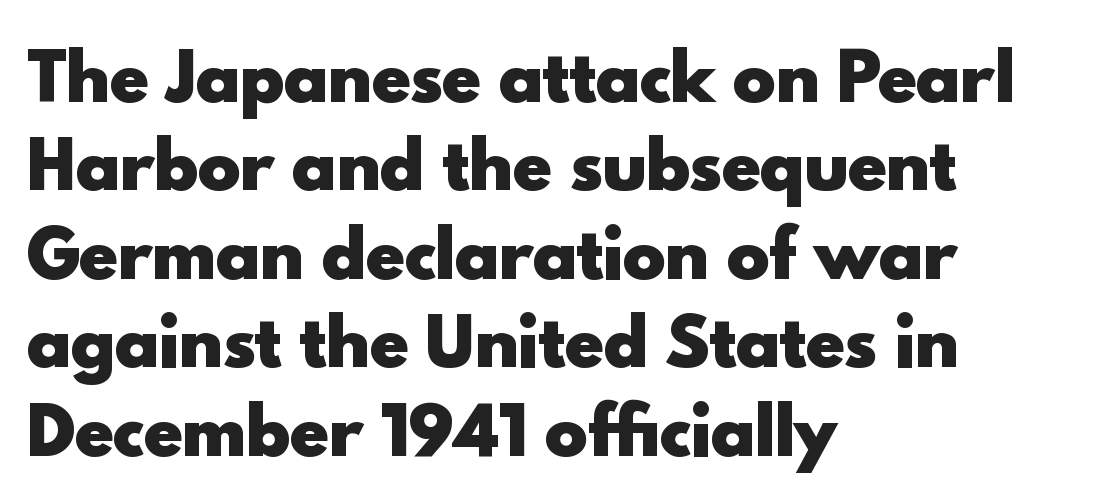
The image shows 65 px heavy sans-serif type, upright; set left-aligned, normal line spacing (1.36x), normal letter spacing, not underlined; a small x-height.
